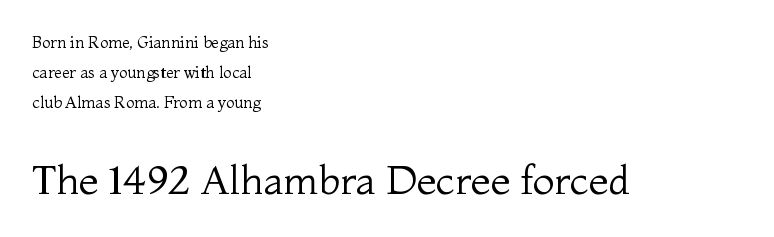
Q: Is the text bold? A: No.
Q: Is the text italic (slanted)? A: No, it is upright.
Q: Is the typeface a serif or a sans-serif typeface? A: Serif.
Q: Is the text underlined? A: No.
Q: How is the paragraph aligned? A: Left-aligned.
Q: Is the spacing between letters normal or unusually wide? A: Normal.
Q: Which block of text is set in a larger size, the first (top) or the second (bottom)? A: The second (bottom) one.
Q: Width (condensed, normal, or wide)? A: Normal.
Q: Stroke contrast? A: Medium.
Q: x-height? A: Medium.
Q: Monospaced? A: No.
